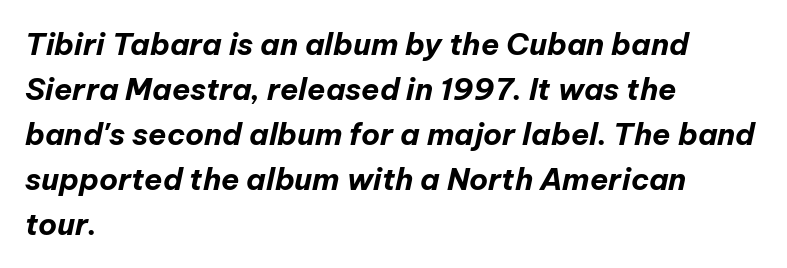
The image shows 30 px bold type, italic (leaning right); set left-aligned, normal line spacing (1.5x), normal letter spacing, not underlined; low stroke contrast and a medium x-height.
